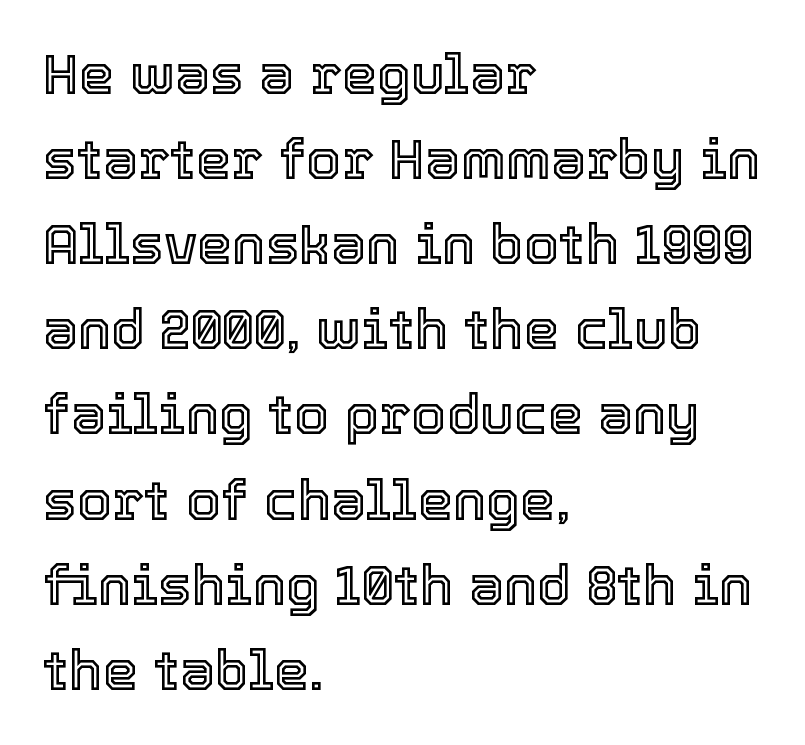
Q: Is the text italic (slanted)? A: No, it is upright.
Q: Is the text underlined? A: No.
Q: How is the paragraph aligned? A: Left-aligned.
Q: Is the spacing between letters normal or unusually wide? A: Normal.
Q: Is the spacing between lines tight, normal or loose? A: Normal.
Q: Width (condensed, normal, or wide)? A: Normal.
Q: x-height? A: Medium.
Q: Monospaced? A: No.
